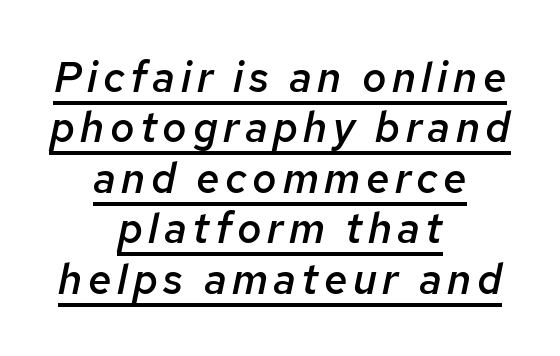
Emphasis by weight is partial: semibold. Style check: oblique. You could not count columns in this text — the font is proportionally spaced. These lines are centered, leaving both edges ragged. Somebody hit Ctrl+U on this one — the words are underlined.
